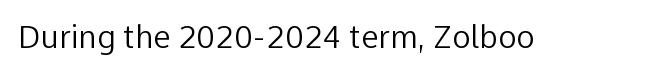
Q: Is the text bold? A: No.
Q: Is the text italic (slanted)? A: No, it is upright.
Q: Is the typeface a serif or a sans-serif typeface? A: Sans-serif.
Q: Is the text underlined? A: No.
Q: Is the spacing between letters normal or unusually wide? A: Normal.
Q: Width (condensed, normal, or wide)? A: Normal.
Q: Stroke contrast? A: Low.
Q: x-height? A: Medium.
Q: Monospaced? A: No.
